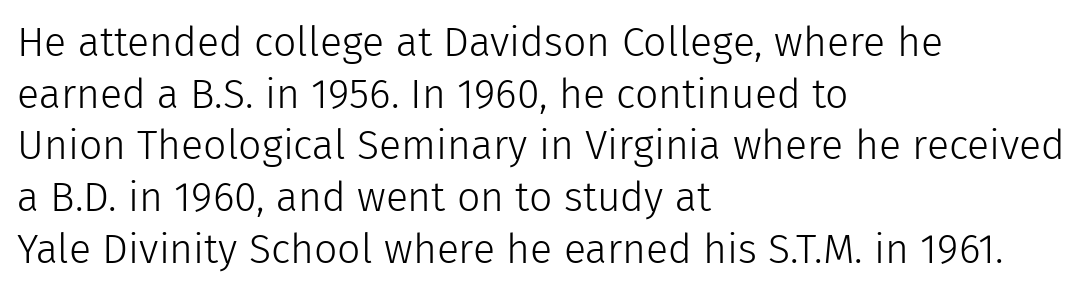
{"serif": "no", "italic": "no", "bold": "no", "weight": "light", "width": "normal", "stroke_contrast": "low", "x_height": "medium", "monospaced": "no", "underline": "no", "align": "left", "line_spacing": "normal", "line_spacing_ratio": 1.26, "letter_spacing": "normal", "letter_spacing_em": 0.0, "glyph_px": 41}
